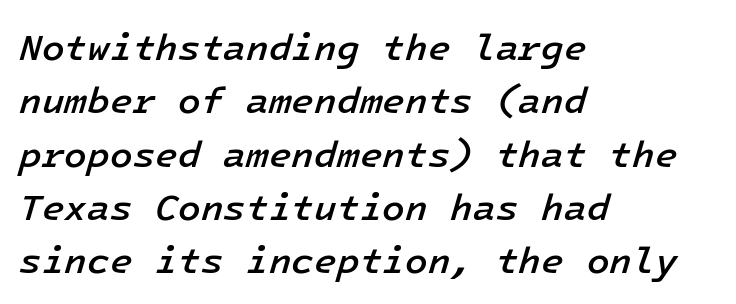
The image shows 37 px semibold type, italic (leaning right); set left-aligned, normal line spacing (1.44x), normal letter spacing, not underlined; low stroke contrast and a medium x-height.
